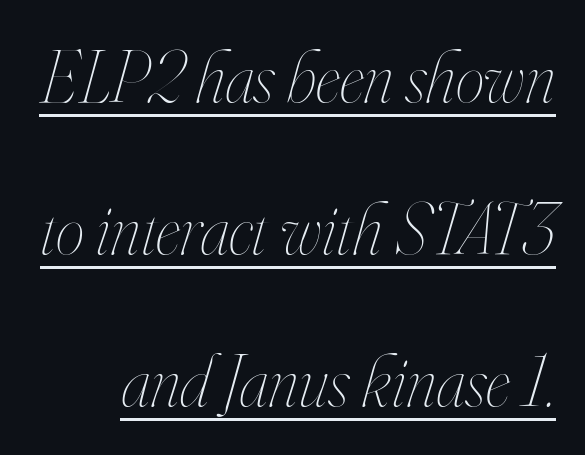
Q: Is the text bold? A: No.
Q: Is the text italic (slanted)? A: Yes, it leans right by about 16 degrees.
Q: Is the text underlined? A: Yes.
Q: Is the spacing between letters normal or unusually wide? A: Normal.
Q: Is the spacing between lines tight, normal or loose? A: Loose.
Q: Width (condensed, normal, or wide)? A: Condensed.
Q: Stroke contrast? A: High.
Q: x-height? A: Small.
Q: Monospaced? A: No.
